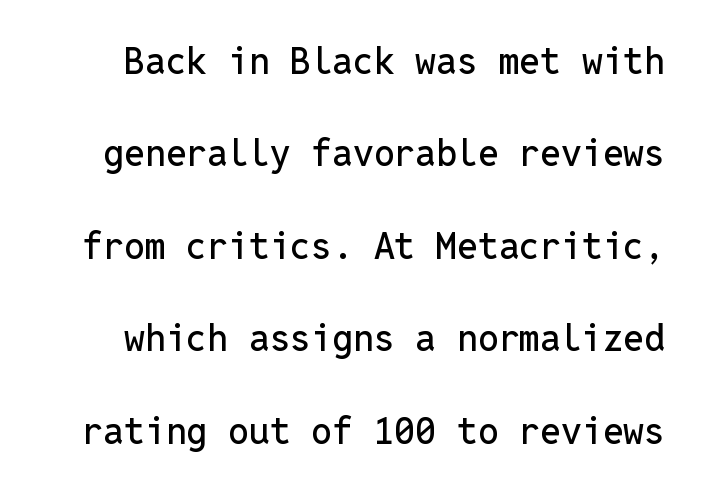
The image shows 37 px sans-serif type, upright, monospaced; set loose line spacing (2.5x), normal letter spacing, not underlined; low stroke contrast and a medium x-height.
